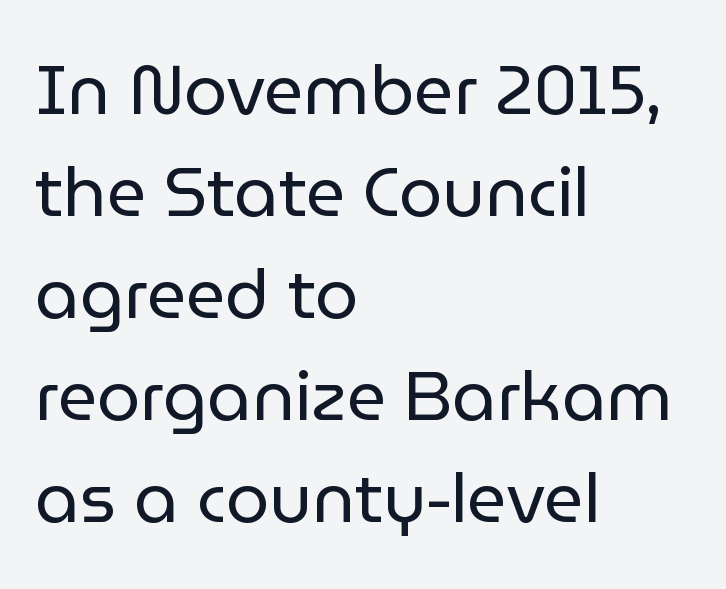
Successive baselines arrive at the customary interval. This sample uses a sans-serif face. Summary of weight: not heavy and not bold. This is the regular roman posture of the typeface. The paragraph shown leans on its left margin. Underlining? Definitely not there.
